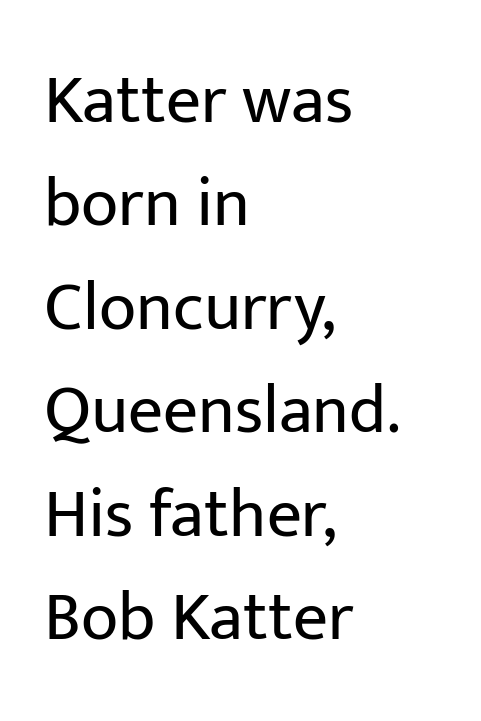
The image shows 69 px regular-weight sans-serif type, upright; set left-aligned, normal line spacing (1.5x), normal letter spacing, not underlined; low stroke contrast and a medium x-height.
